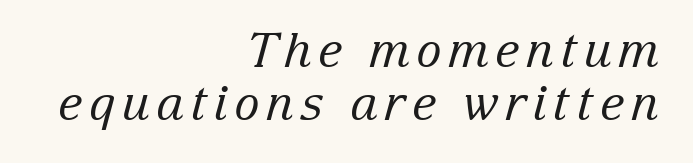
The image shows 48 px regular-weight serif type, italic (leaning right); set right-aligned, tight line spacing (1.11x), not underlined; low stroke contrast and a medium x-height.
